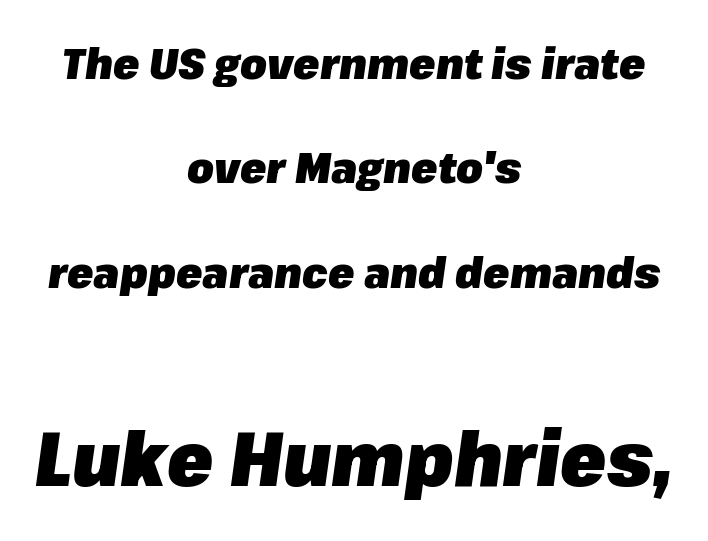
{"italic": "yes", "lean": "right", "slant_degrees": 8, "bold": "yes", "weight": "heavy", "width": "normal", "stroke_contrast": "low", "x_height": "medium", "monospaced": "no", "underline": "no", "align": "center", "line_spacing": "loose", "line_spacing_ratio": 2.43, "letter_spacing": "normal", "letter_spacing_em": 0.0, "larger_block": "second", "size_ratio": 1.74, "glyph_px": 75}
